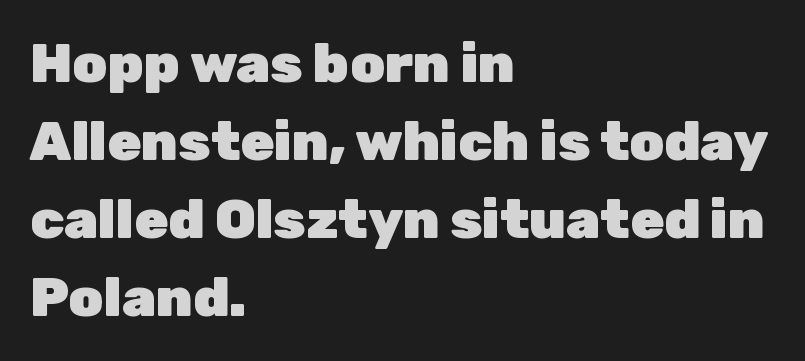
Ordinary non-slanted type is in use. The strokes are fattened all the way to bold. A bare baseline throughout the passage. The block of text has a typical density, with ordinary space between rows. The horizontal fit of the characters is conventional and even.
